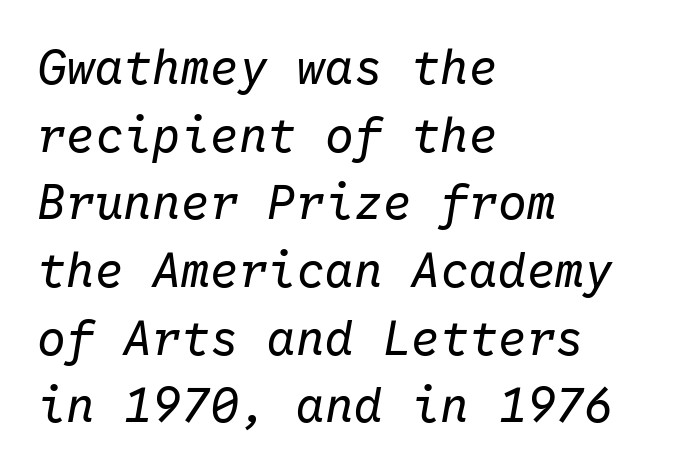
The image shows 48 px regular-weight type, italic (leaning right), monospaced; set left-aligned, normal line spacing (1.41x), normal letter spacing, not underlined; low stroke contrast and a medium x-height.
